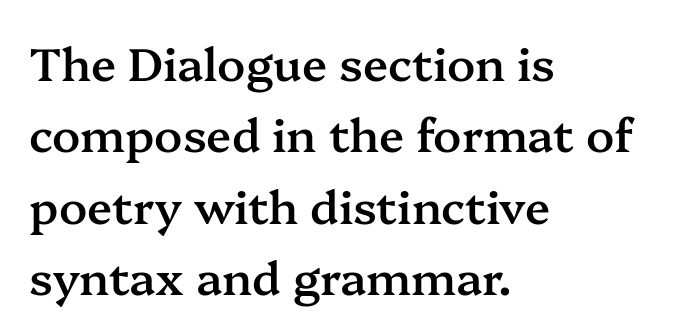
The passage shown is semibold, sitting just below true bold. Leading matches the norm, producing a regular column. This is serif lettering, the kind often seen in printed books. Varying glyph widths throughout — classic text-font behaviour.
